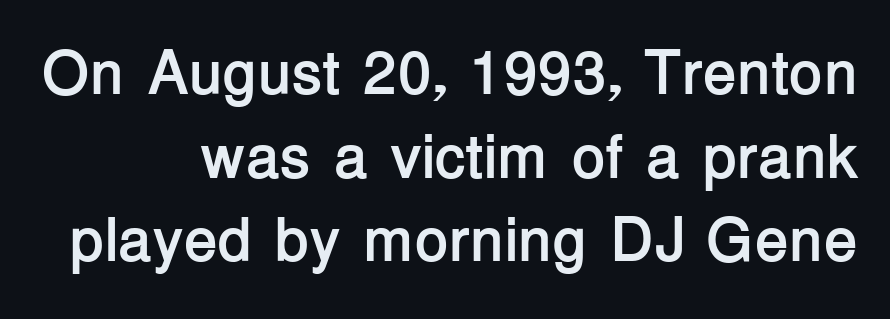
Q: Is the text bold? A: Yes.
Q: Is the text italic (slanted)? A: No, it is upright.
Q: Is the typeface a serif or a sans-serif typeface? A: Sans-serif.
Q: Is the text underlined? A: No.
Q: How is the paragraph aligned? A: Right-aligned.
Q: Is the spacing between letters normal or unusually wide? A: Normal.
Q: Is the spacing between lines tight, normal or loose? A: Normal.
Q: Width (condensed, normal, or wide)? A: Normal.
Q: Stroke contrast? A: Low.
Q: x-height? A: Medium.
Q: Monospaced? A: No.
